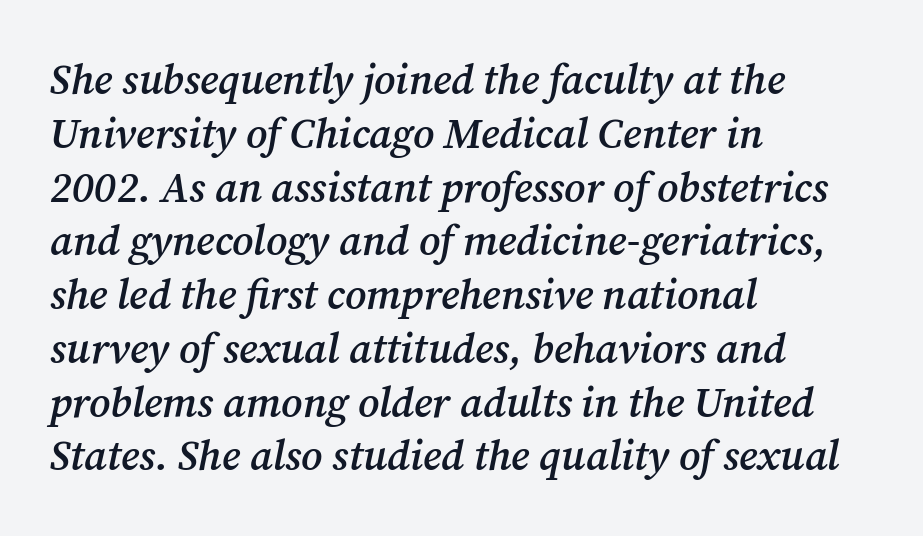
{"serif": "yes", "italic": "yes", "lean": "right", "slant_degrees": 12, "bold": "semi", "weight": "semibold", "width": "normal", "stroke_contrast": "medium", "x_height": "medium", "monospaced": "no", "underline": "no", "align": "left", "line_spacing": "normal", "line_spacing_ratio": 1.28, "letter_spacing": "normal", "letter_spacing_em": 0.0, "glyph_px": 42}
